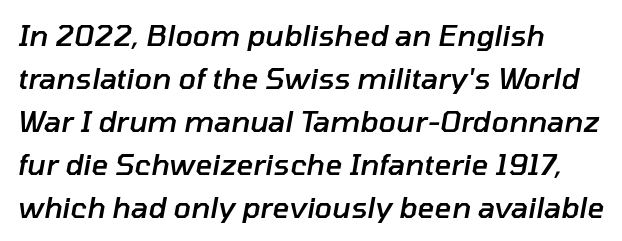
Q: Is the text bold? A: Semi-bold.
Q: Is the text italic (slanted)? A: Yes, it leans right by about 10 degrees.
Q: Is the text underlined? A: No.
Q: How is the paragraph aligned? A: Left-aligned.
Q: Is the spacing between letters normal or unusually wide? A: Normal.
Q: Is the spacing between lines tight, normal or loose? A: Normal.
Q: Width (condensed, normal, or wide)? A: Normal.
Q: Stroke contrast? A: Low.
Q: x-height? A: Medium.
Q: Monospaced? A: No.
